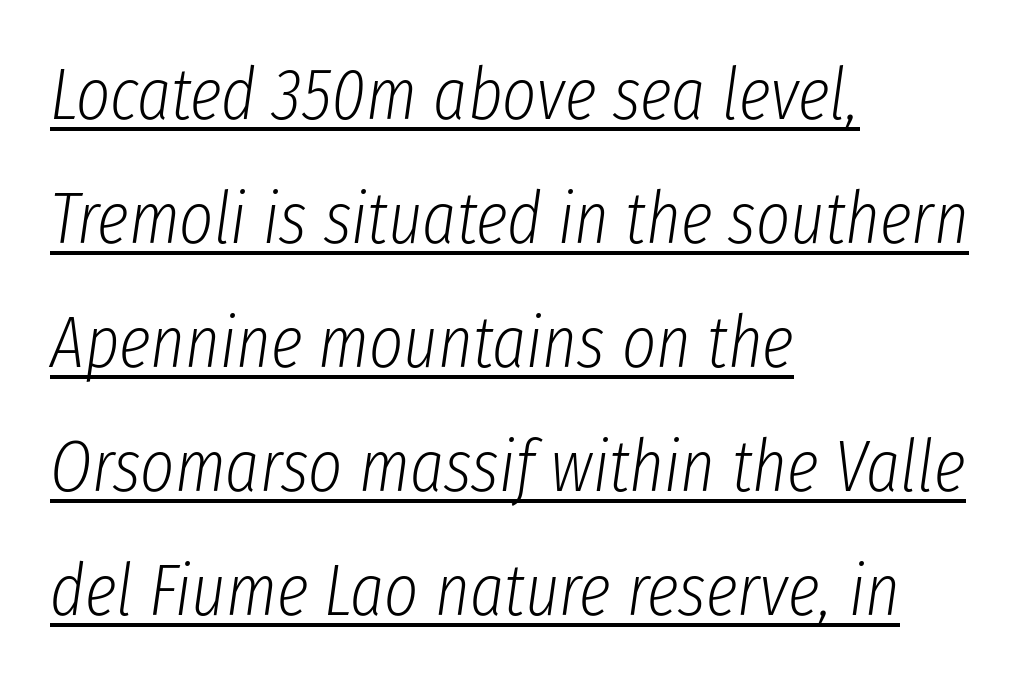
The image shows 73 px light, condensed type, italic (leaning right); set left-aligned, normal line spacing (1.7x), normal letter spacing, underlined; low stroke contrast and a medium x-height.
